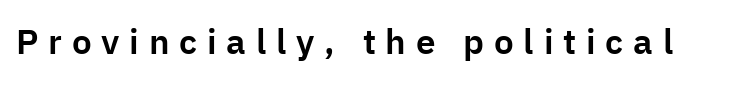
Posture: straight, roman, zero tilt. The face used here is rendered with a markedly widened letterfit. The passage shown is typed in a proportional face where columns would drift. Quick note: underline off. Stroke terminals: plain, sans-serif.
